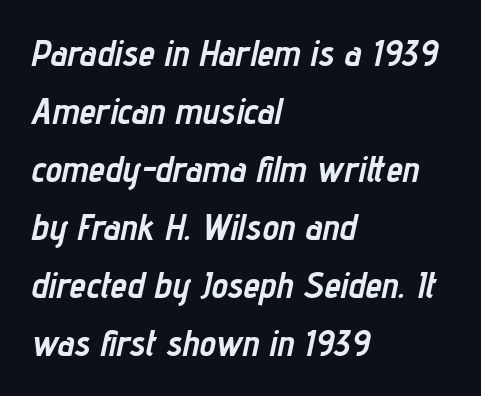
{"italic": "yes", "lean": "right", "slant_degrees": 12, "bold": "yes", "weight": "semibold", "width": "condensed", "stroke_contrast": "low", "x_height": "medium", "monospaced": "no", "underline": "no", "align": "left", "line_spacing": "normal", "line_spacing_ratio": 1.57, "letter_spacing": "normal", "letter_spacing_em": 0.0, "glyph_px": 37}
